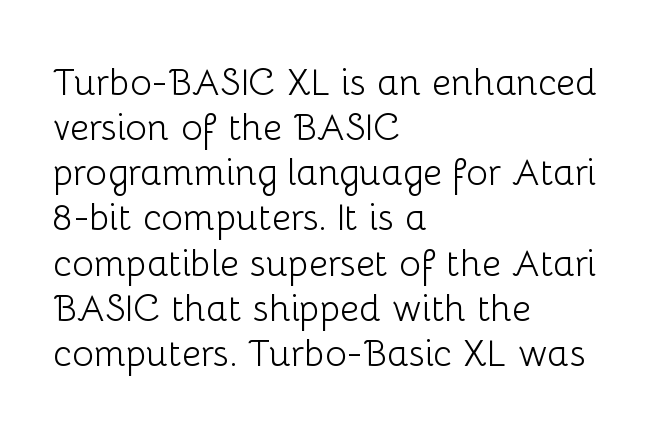
Q: Is the text bold? A: No.
Q: Is the text italic (slanted)? A: No, it is upright.
Q: Is the typeface a serif or a sans-serif typeface? A: Sans-serif.
Q: Is the text underlined? A: No.
Q: How is the paragraph aligned? A: Left-aligned.
Q: Is the spacing between letters normal or unusually wide? A: Normal.
Q: Width (condensed, normal, or wide)? A: Normal.
Q: Stroke contrast? A: Low.
Q: x-height? A: Medium.
Q: Monospaced? A: No.
